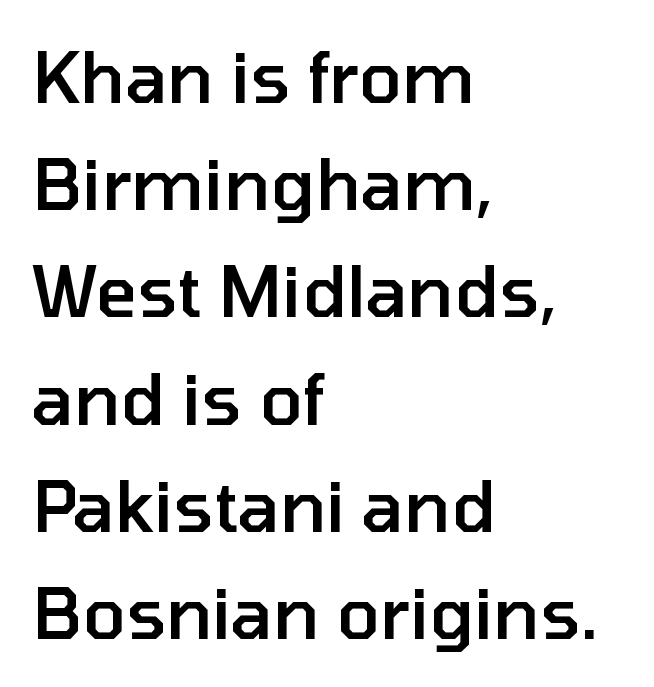
The image shows 71 px semibold sans-serif type, upright; set left-aligned, normal line spacing (1.51x), normal letter spacing, not underlined; low stroke contrast and a medium x-height.
